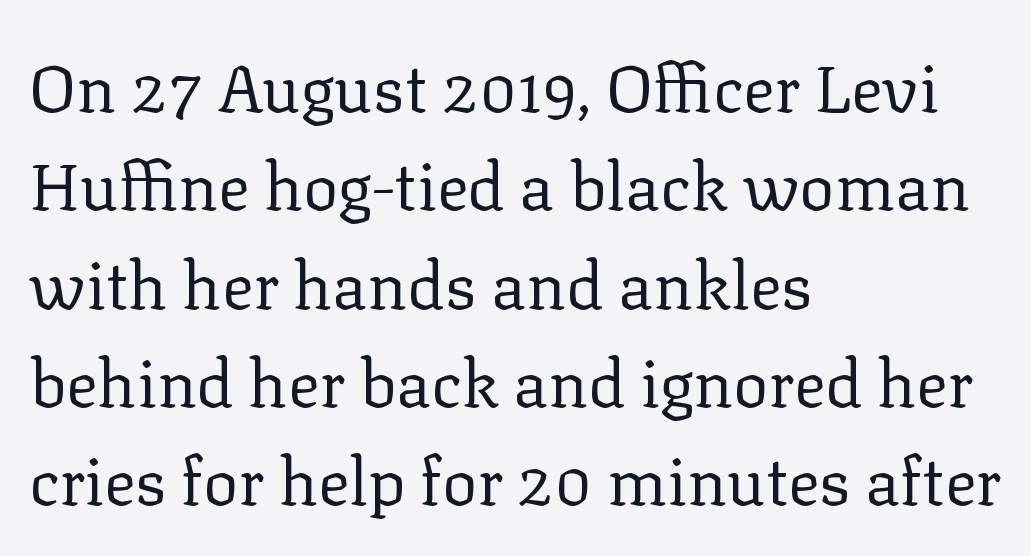
Q: Is the text bold? A: No.
Q: Is the text italic (slanted)? A: No, it is upright.
Q: Is the typeface a serif or a sans-serif typeface? A: Serif.
Q: Is the text underlined? A: No.
Q: How is the paragraph aligned? A: Left-aligned.
Q: Is the spacing between letters normal or unusually wide? A: Normal.
Q: Is the spacing between lines tight, normal or loose? A: Normal.
Q: Width (condensed, normal, or wide)? A: Normal.
Q: Stroke contrast? A: Low.
Q: x-height? A: Medium.
Q: Monospaced? A: No.
